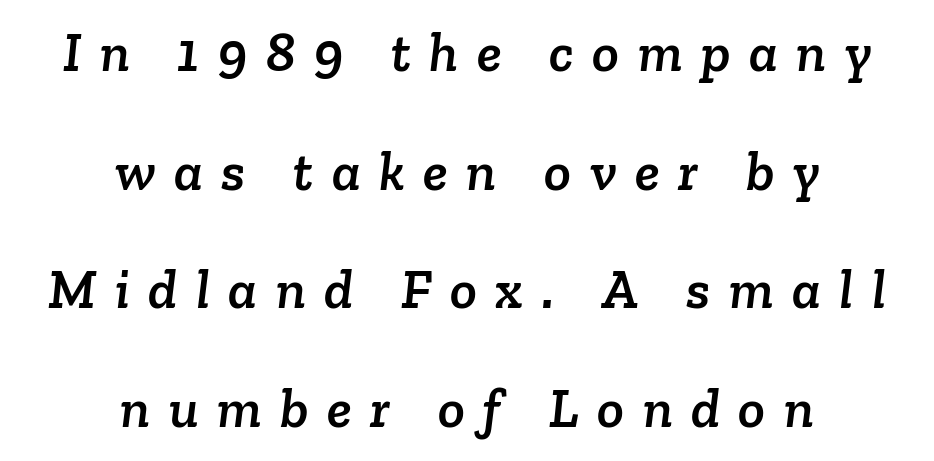
{"serif": "yes", "width": "normal", "stroke_contrast": "low", "x_height": "medium", "monospaced": "no", "underline": "no", "align": "center", "line_spacing": "loose", "line_spacing_ratio": 2.12, "letter_spacing": "wide", "letter_spacing_em": 0.33, "glyph_px": 56}
